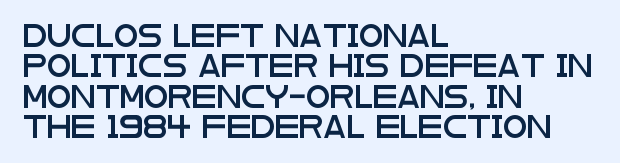
The image shows 22 px text type, upright; set left-aligned, normal line spacing (1.38x), normal letter spacing, not underlined.
